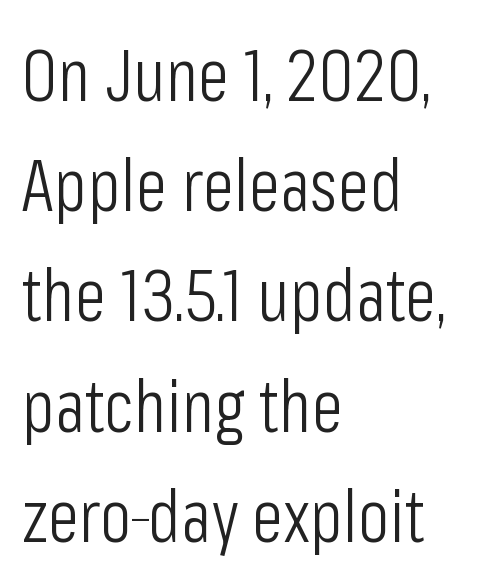
How would I describe the line gaps? Plain and ordinary. The glyphs in this specimen are sans serif. Each letter keeps its own natural width here, so spacing adapts to shape. Casual observation: everything's shoved over to the left. Tracking here is standard; glyphs follow each other at the usual distance. The glyphs are unaccompanied by any horizontal stroke below them.
